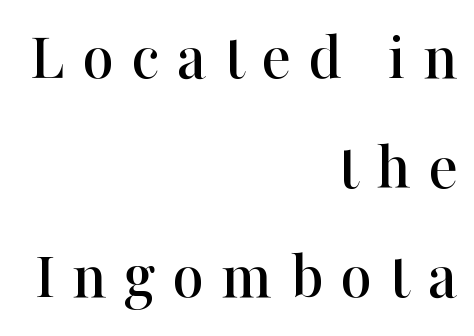
{"serif": "yes", "italic": "no", "width": "normal", "stroke_contrast": "high", "x_height": "medium", "monospaced": "no", "underline": "no", "align": "right", "line_spacing": "normal", "line_spacing_ratio": 1.59, "letter_spacing": "wide", "letter_spacing_em": 0.24, "glyph_px": 69}
